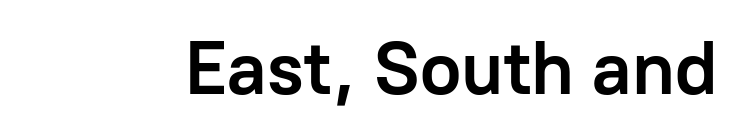
The image shows 75 px semibold sans-serif type, upright; set normal letter spacing, not underlined; low stroke contrast and a medium x-height.
